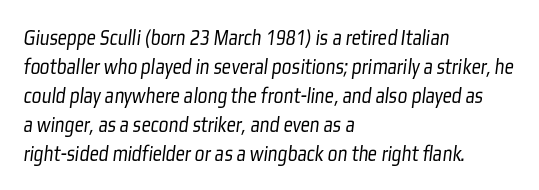
The image shows 23 px text type; set left-aligned, normal line spacing (1.26x), normal letter spacing, not underlined.
